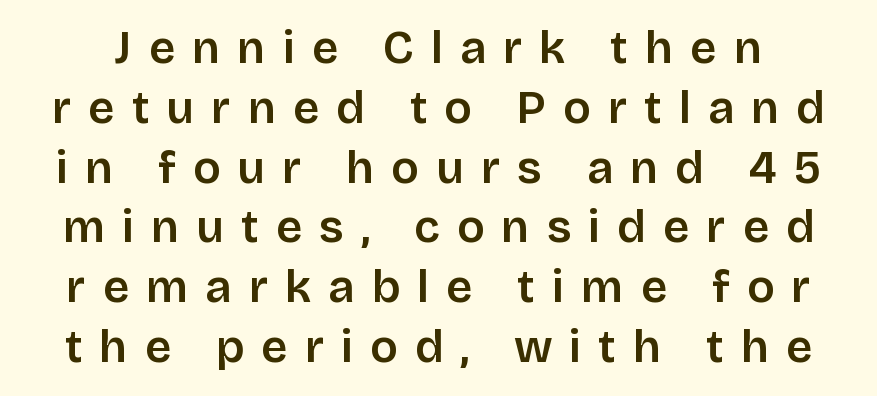
The image shows 46 px sans-serif type, upright; set normal line spacing (1.3x), unusually wide letter spacing (+0.37 em), not underlined; low stroke contrast and a large x-height.
